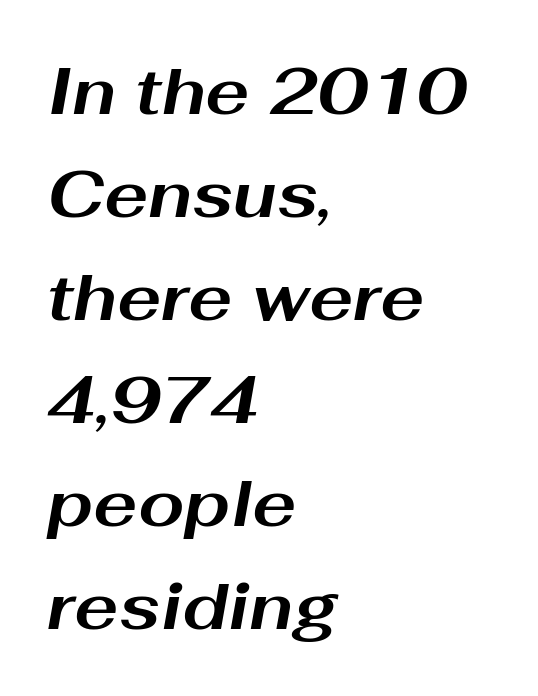
{"italic": "yes", "lean": "right", "slant_degrees": 10, "bold": "yes", "weight": "bold", "width": "wide", "stroke_contrast": "medium", "x_height": "medium", "monospaced": "no", "underline": "no", "align": "left", "line_spacing": "normal", "line_spacing_ratio": 1.56, "letter_spacing": "normal", "letter_spacing_em": 0.0, "glyph_px": 66}
